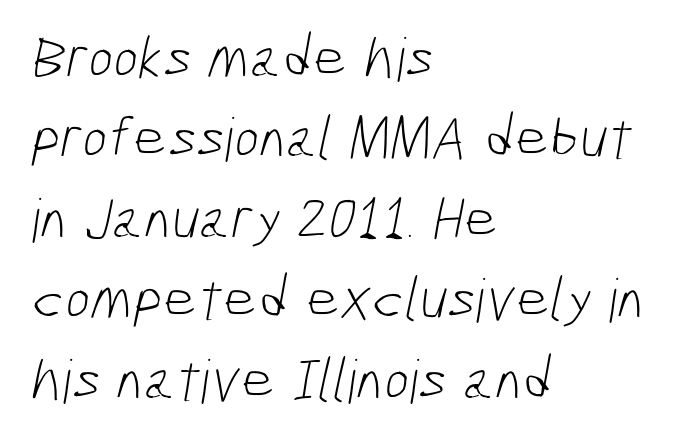
Q: Is the text bold? A: No.
Q: Is the typeface a serif or a sans-serif typeface? A: Sans-serif.
Q: Is the text underlined? A: No.
Q: How is the paragraph aligned? A: Left-aligned.
Q: Is the spacing between letters normal or unusually wide? A: Normal.
Q: Is the spacing between lines tight, normal or loose? A: Normal.
Q: Width (condensed, normal, or wide)? A: Condensed.
Q: Stroke contrast? A: Low.
Q: x-height? A: Medium.
Q: Monospaced? A: No.
